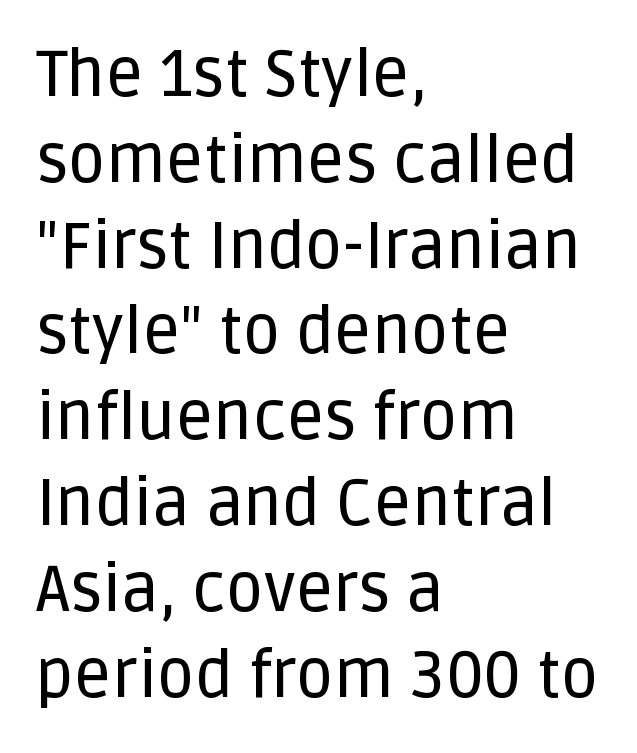
Alignment: flush left. Clear beneath every line of the passage. In terms of posture, this sample is upright. Spacing between characters is what you'd get straight out of the box. The face used here is proportionally spaced, like ordinary book or web type. These lines are composed in type without serifs.
